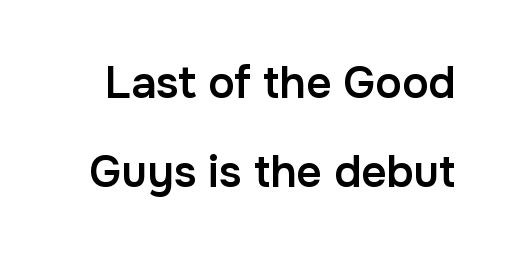
The image shows 44 px semibold sans-serif type, upright; set loose line spacing (2.03x), normal letter spacing, not underlined; low stroke contrast and a medium x-height.
